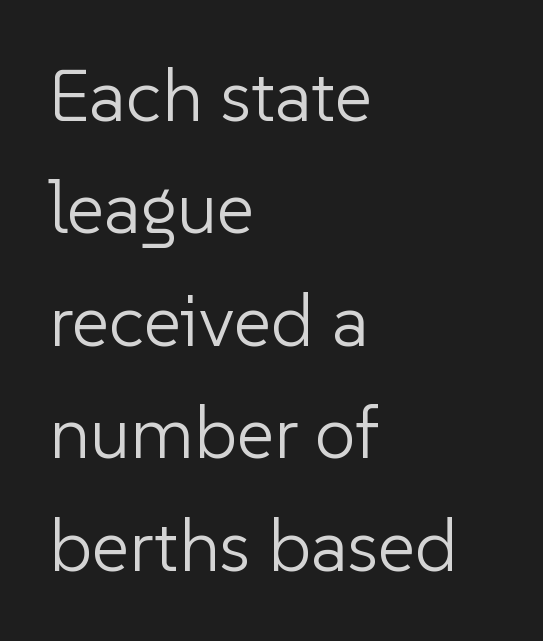
Q: Is the text bold? A: No.
Q: Is the text italic (slanted)? A: No, it is upright.
Q: Is the typeface a serif or a sans-serif typeface? A: Sans-serif.
Q: Is the text underlined? A: No.
Q: How is the paragraph aligned? A: Left-aligned.
Q: Is the spacing between letters normal or unusually wide? A: Normal.
Q: Is the spacing between lines tight, normal or loose? A: Normal.
Q: Width (condensed, normal, or wide)? A: Normal.
Q: Stroke contrast? A: Low.
Q: x-height? A: Medium.
Q: Monospaced? A: No.
